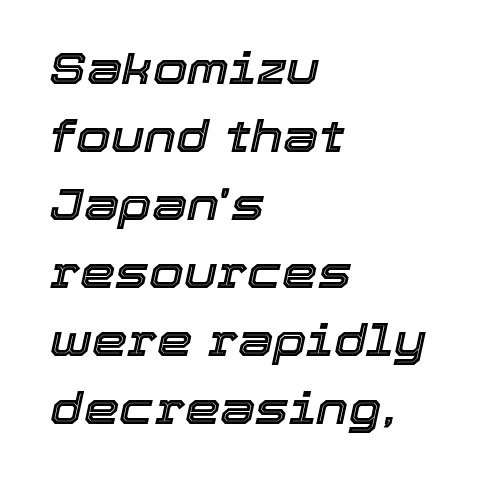
Q: Is the text italic (slanted)? A: Yes, it leans right by about 12 degrees.
Q: Is the text underlined? A: No.
Q: How is the paragraph aligned? A: Left-aligned.
Q: Is the spacing between letters normal or unusually wide? A: Normal.
Q: Is the spacing between lines tight, normal or loose? A: Normal.
Q: Width (condensed, normal, or wide)? A: Normal.
Q: x-height? A: Medium.
Q: Monospaced? A: No.
